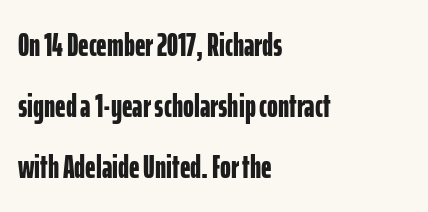
{"serif": "no", "italic": "no", "bold": "yes", "weight": "bold", "width": "condensed", "stroke_contrast": "low", "x_height": "medium", "monospaced": "no", "underline": "no", "align": "left", "line_spacing_ratio": 1.85, "letter_spacing": "normal", "letter_spacing_em": 0.0, "glyph_px": 33}
